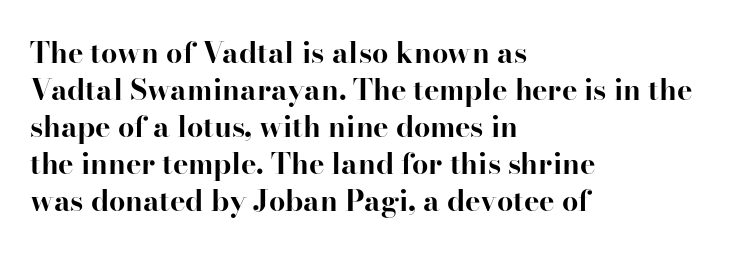
The image shows 29 px bold serif type, upright; set left-aligned, normal line spacing (1.28x), normal letter spacing, not underlined; high stroke contrast and a small x-height.
